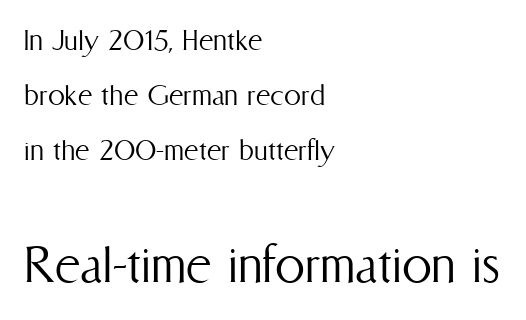
The image shows 60 px light, condensed type, upright; set left-aligned, normal line spacing (1.62x), normal letter spacing, not underlined; the second (bottom) block is 1.76x larger; medium stroke contrast and a medium x-height.
